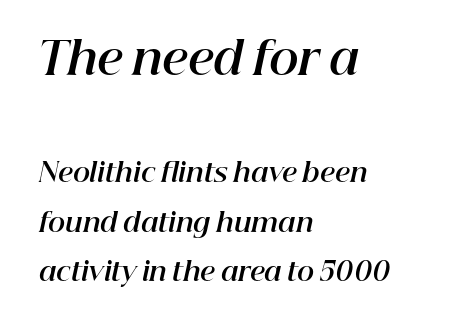
The image shows 45 px bold type, italic (leaning right); set left-aligned, loose line spacing (1.91x), normal letter spacing, not underlined; the first (top) block is 1.73x larger; high stroke contrast and a medium x-height.
